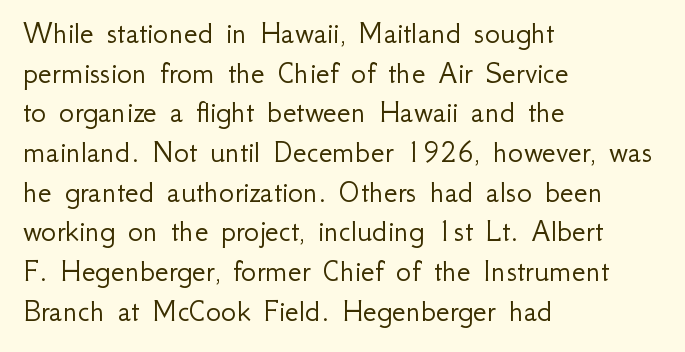
One-word summary of the alignment: left. Note the varied advance widths — an 'i' is clearly narrower than an 'm'. Unlike a traditional serif, this face leaves its strokes unadorned. The strokes are not fattened; the text isn't bold.
